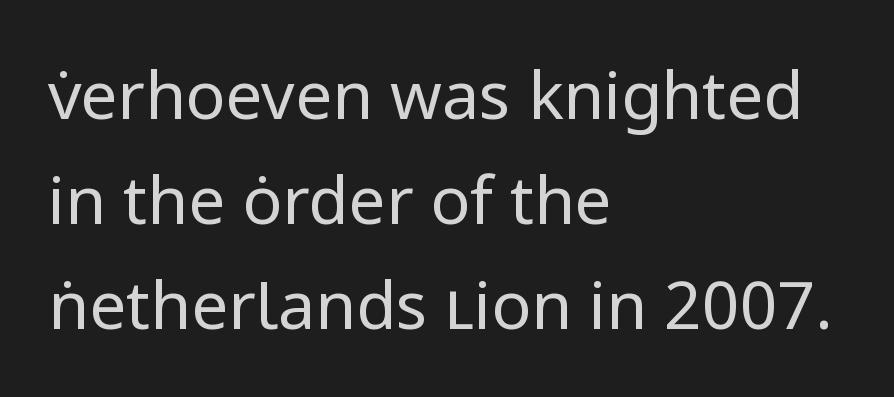
{"serif": "no", "italic": "no", "bold": "no", "weight": "regular", "width": "normal", "stroke_contrast": "low", "x_height": "medium", "monospaced": "no", "underline": "no", "align": "left", "line_spacing": "normal", "line_spacing_ratio": 1.59, "letter_spacing": "normal", "letter_spacing_em": 0.0, "glyph_px": 66}
